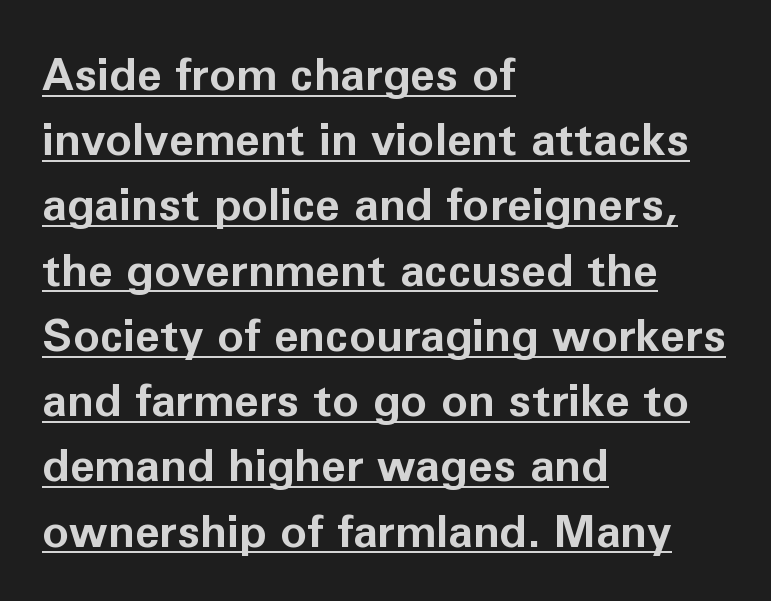
Q: Is the text bold? A: Yes.
Q: Is the text italic (slanted)? A: No, it is upright.
Q: Is the typeface a serif or a sans-serif typeface? A: Sans-serif.
Q: Is the text underlined? A: Yes.
Q: How is the paragraph aligned? A: Left-aligned.
Q: Is the spacing between letters normal or unusually wide? A: Normal.
Q: Is the spacing between lines tight, normal or loose? A: Normal.
Q: Width (condensed, normal, or wide)? A: Normal.
Q: Stroke contrast? A: Low.
Q: x-height? A: Medium.
Q: Monospaced? A: No.
